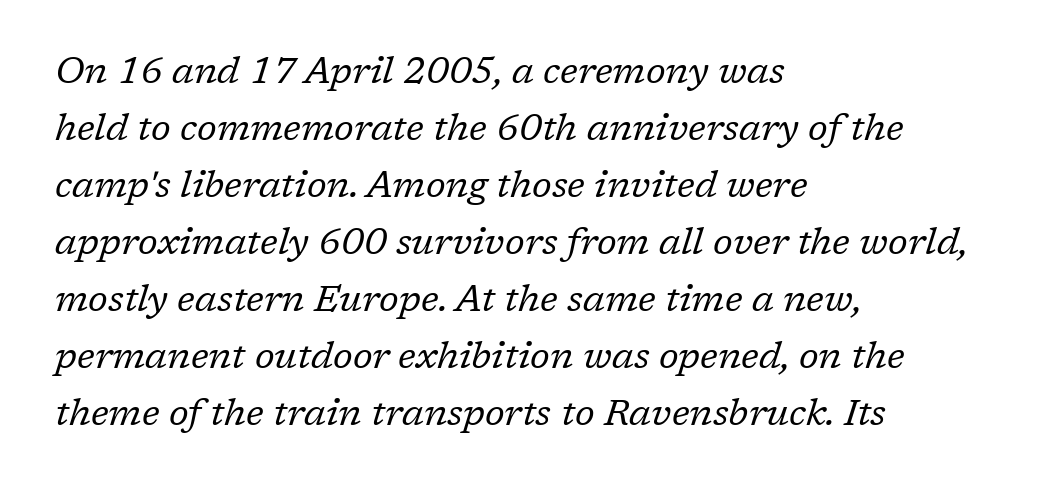
You could not count columns in this text — the font is proportionally spaced. Vertical stems look standard width or narrower in stroke. Students, note that the glyphs here touch the page at normal intervals. The vertical gap from one line to the next is medium. Italic: yes, the glyphs are oblique. This sample is left-justified, so line endings fall wherever the words run out.
